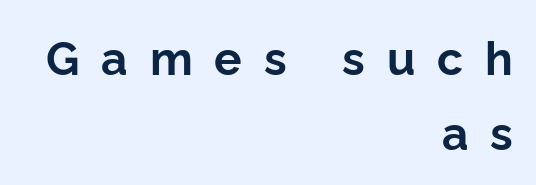
The face used here is a sans, in the tradition of grotesques and geometrics. No word sits above an underline. Each glyph is drawn with heavy, bold strokes. The tracking jumps out immediately: characters are airy and widely separated. Rendered with straight, roman letterforms. The compositor pushed each line to the right boundary.
